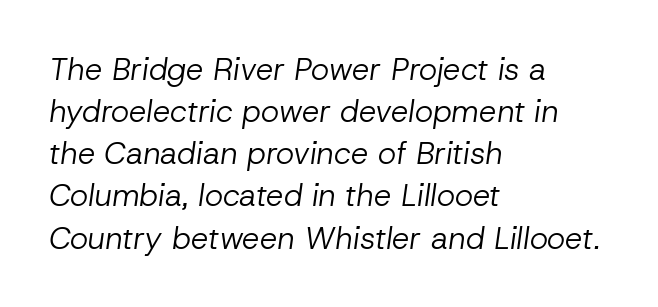
{"italic": "yes", "lean": "right", "slant_degrees": 8, "bold": "no", "weight": "regular", "width": "normal", "stroke_contrast": "low", "x_height": "medium", "monospaced": "no", "underline": "no", "align": "left", "line_spacing": "normal", "line_spacing_ratio": 1.36, "letter_spacing": "normal", "letter_spacing_em": 0.0, "glyph_px": 31}
